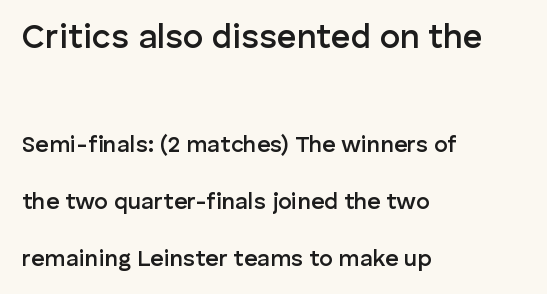
The image shows 34 px semibold sans-serif type, upright; set left-aligned, loose line spacing (2.48x), normal letter spacing, not underlined; the first (top) block is 1.48x larger; low stroke contrast and a medium x-height.
